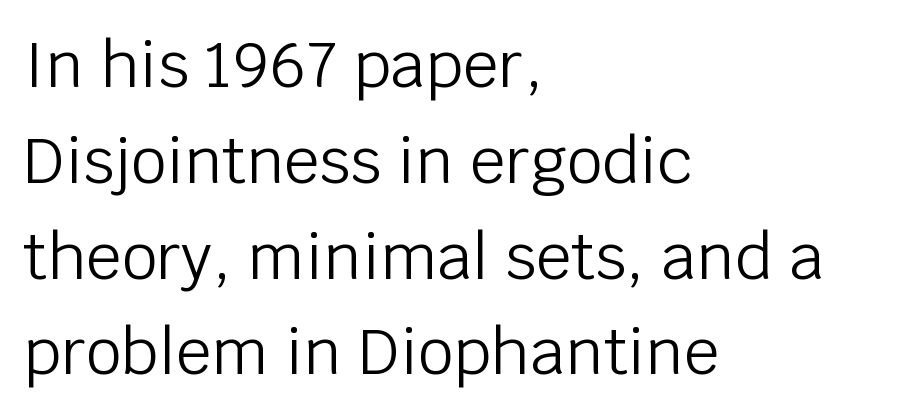
Designer's note — italics off, roman on. Where is the straight margin? On the left. The passage shown is not bold in any degree. The area under the type is left untouched.
